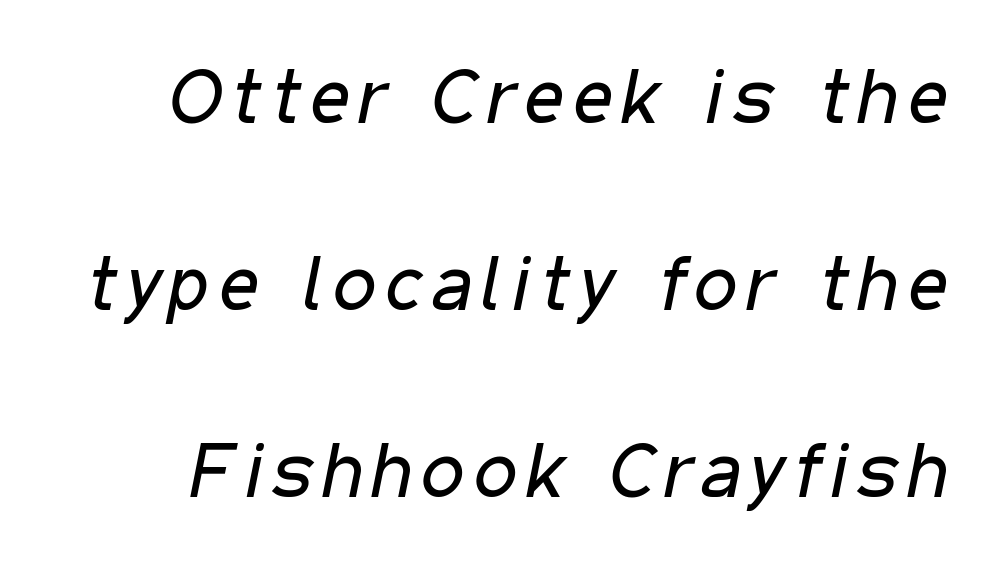
The image shows 77 px regular-weight, condensed type, italic (leaning right); set loose line spacing (2.43x), not underlined; low stroke contrast and a medium x-height.
